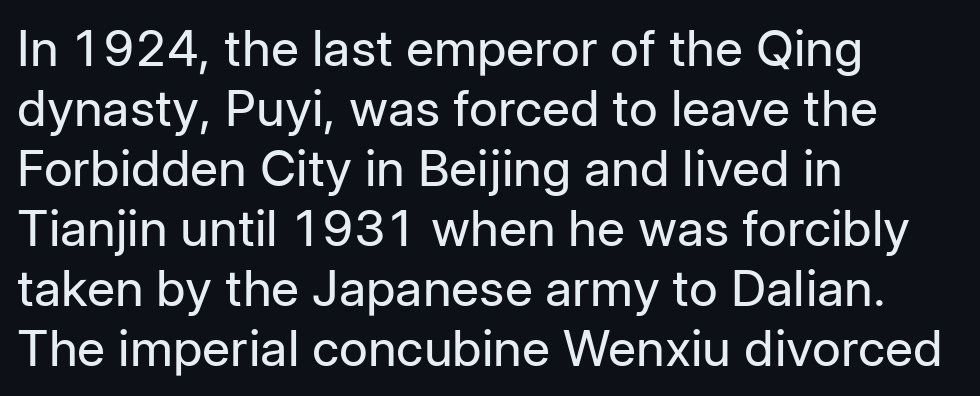
{"serif": "no", "italic": "no", "bold": "no", "weight": "regular", "width": "normal", "stroke_contrast": "low", "x_height": "medium", "monospaced": "no", "underline": "no", "align": "left", "line_spacing_ratio": 1.2, "letter_spacing": "normal", "letter_spacing_em": 0.0, "glyph_px": 50}
